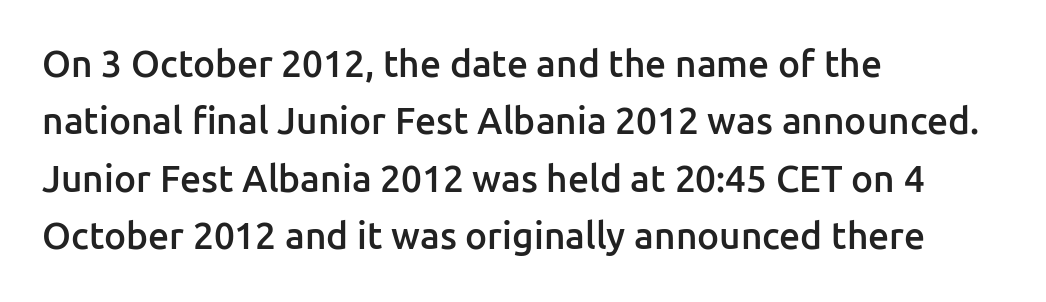
{"serif": "no", "italic": "no", "bold": "semi", "weight": "semibold", "width": "normal", "stroke_contrast": "low", "x_height": "medium", "monospaced": "no", "underline": "no", "align": "left", "line_spacing": "normal", "line_spacing_ratio": 1.55, "letter_spacing": "normal", "letter_spacing_em": 0.0, "glyph_px": 37}
